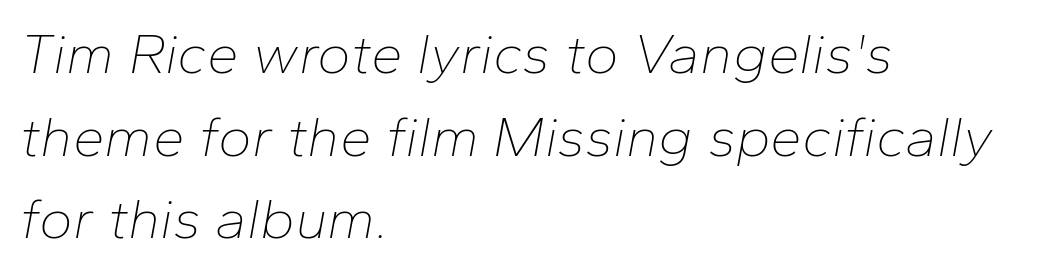
Q: Is the text bold? A: No.
Q: Is the text italic (slanted)? A: Yes, it leans right by about 10 degrees.
Q: Is the text underlined? A: No.
Q: How is the paragraph aligned? A: Left-aligned.
Q: Is the spacing between letters normal or unusually wide? A: Normal.
Q: Is the spacing between lines tight, normal or loose? A: Normal.
Q: Width (condensed, normal, or wide)? A: Normal.
Q: Stroke contrast? A: Low.
Q: x-height? A: Medium.
Q: Monospaced? A: No.
